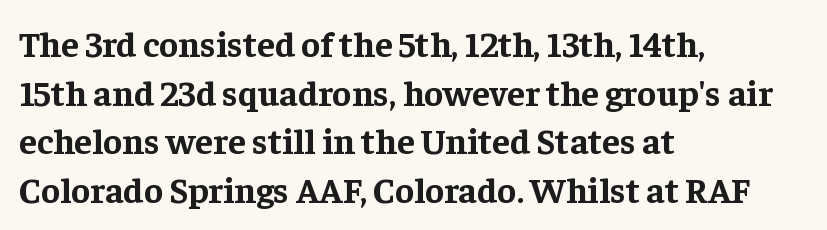
The image shows 36 px bold serif type, upright; set left-aligned, normal line spacing (1.35x), normal letter spacing, not underlined; low stroke contrast and a medium x-height.
